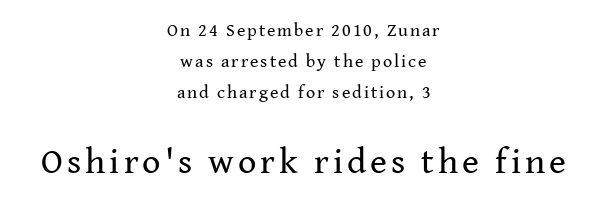
The glyphs in this specimen are seriffed. Descenders hang freely into open space. In terms of posture, this sample is upright. The rendering positions every line midway between the sides. The weight tops out at a normal text grade.
